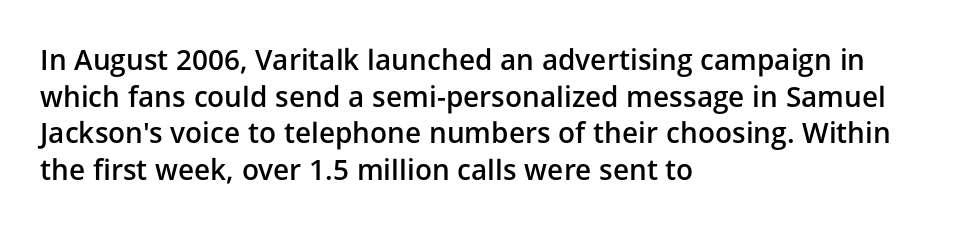
Q: Is the text bold? A: Semi-bold.
Q: Is the text italic (slanted)? A: No, it is upright.
Q: Is the typeface a serif or a sans-serif typeface? A: Sans-serif.
Q: Is the text underlined? A: No.
Q: How is the paragraph aligned? A: Left-aligned.
Q: Is the spacing between letters normal or unusually wide? A: Normal.
Q: Is the spacing between lines tight, normal or loose? A: Normal.
Q: Width (condensed, normal, or wide)? A: Normal.
Q: Stroke contrast? A: Low.
Q: x-height? A: Medium.
Q: Monospaced? A: No.
